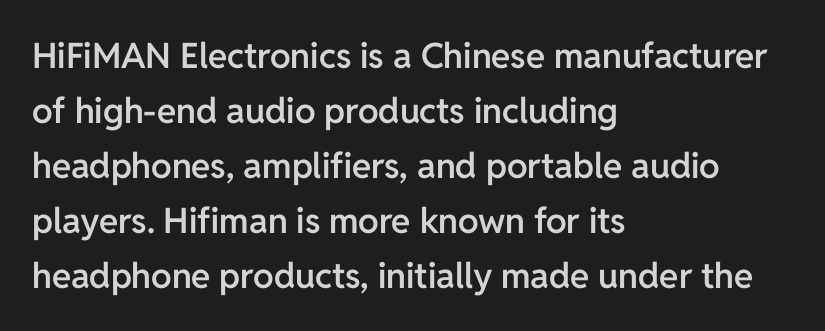
The image shows 35 px semibold sans-serif type, upright; set left-aligned, normal line spacing (1.57x), normal letter spacing, not underlined; low stroke contrast and a medium x-height.
